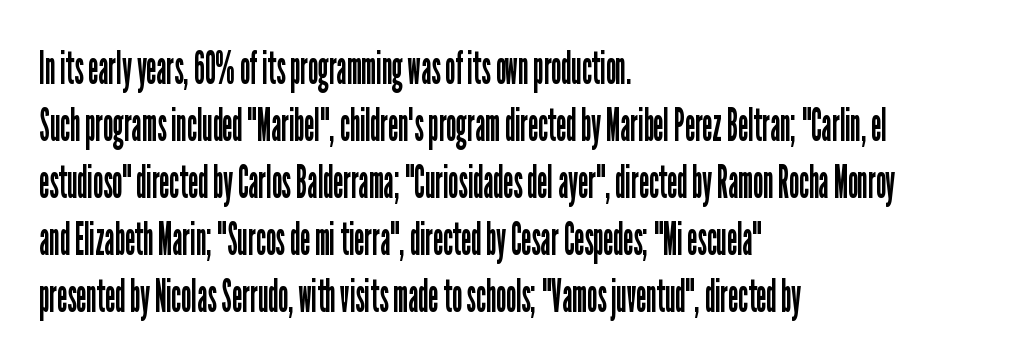
Q: Is the text bold? A: No.
Q: Is the text italic (slanted)? A: No, it is upright.
Q: Is the typeface a serif or a sans-serif typeface? A: Sans-serif.
Q: Is the text underlined? A: No.
Q: How is the paragraph aligned? A: Left-aligned.
Q: Is the spacing between letters normal or unusually wide? A: Normal.
Q: Width (condensed, normal, or wide)? A: Condensed.
Q: Stroke contrast? A: Low.
Q: x-height? A: Medium.
Q: Monospaced? A: No.
